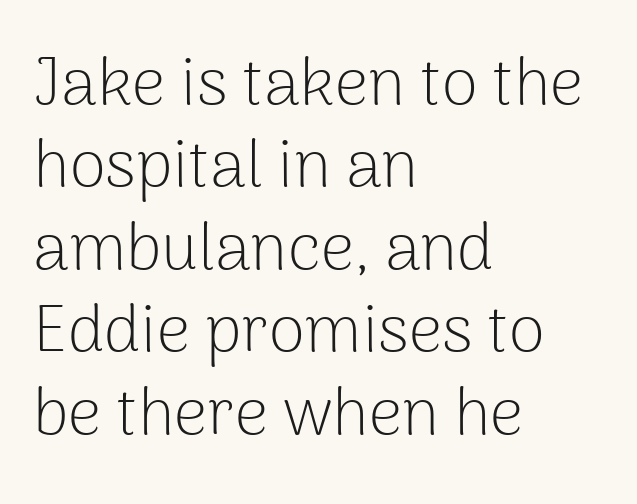
Q: Is the text bold? A: No.
Q: Is the text italic (slanted)? A: No, it is upright.
Q: Is the typeface a serif or a sans-serif typeface? A: Sans-serif.
Q: Is the text underlined? A: No.
Q: How is the paragraph aligned? A: Left-aligned.
Q: Is the spacing between letters normal or unusually wide? A: Normal.
Q: Is the spacing between lines tight, normal or loose? A: Normal.
Q: Width (condensed, normal, or wide)? A: Normal.
Q: Stroke contrast? A: Low.
Q: x-height? A: Medium.
Q: Monospaced? A: No.
